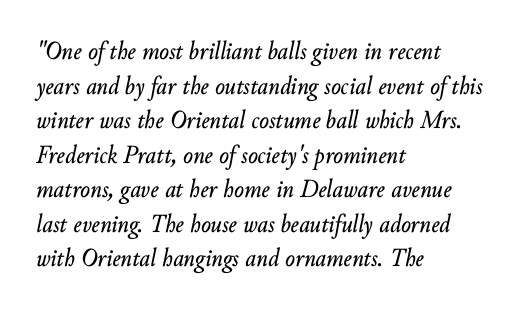
The image shows 26 px text type, italic (leaning right); set left-aligned, normal line spacing (1.33x), normal letter spacing, not underlined.
